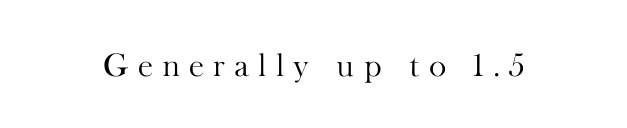
{"serif": "yes", "italic": "no", "bold": "no", "weight": "light", "width": "normal", "stroke_contrast": "high", "x_height": "small", "monospaced": "no", "underline": "no", "letter_spacing": "wide", "letter_spacing_em": 0.28, "glyph_px": 33}
